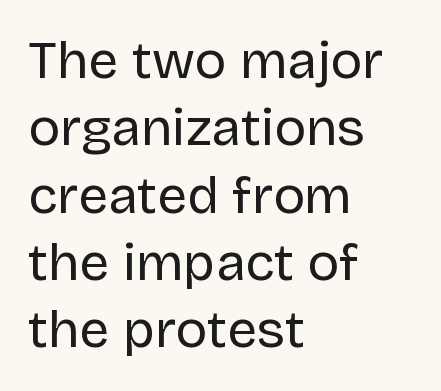
Casual observation: everything's shoved over to the left. The specimen reads as upright at a glance. Unbolded letterforms with no extra heft. This sample keeps an unexceptional amount of space between lines.
